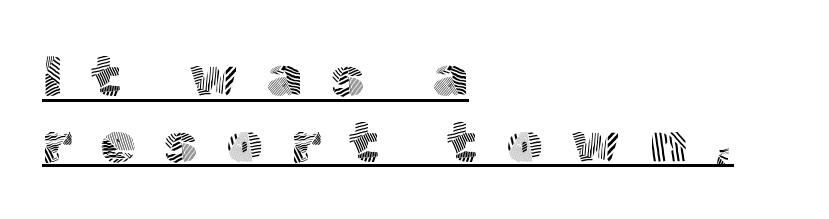
The image shows 57 px light sans-serif type, upright; set left-aligned, tight line spacing (1.15x), unusually wide letter spacing (+0.5 em), underlined; a medium x-height.
